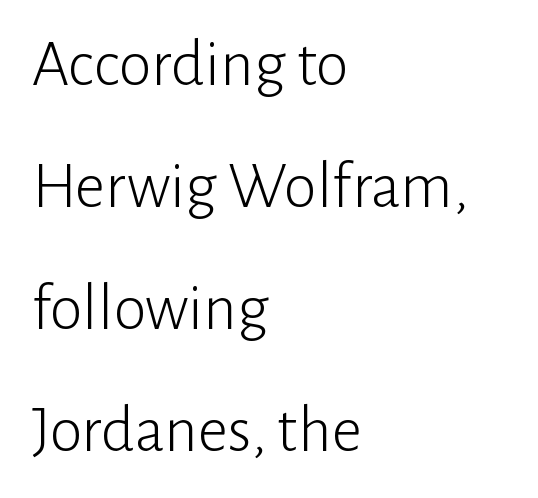
Q: Is the text bold? A: No.
Q: Is the text italic (slanted)? A: No, it is upright.
Q: Is the typeface a serif or a sans-serif typeface? A: Sans-serif.
Q: Is the text underlined? A: No.
Q: How is the paragraph aligned? A: Left-aligned.
Q: Is the spacing between letters normal or unusually wide? A: Normal.
Q: Width (condensed, normal, or wide)? A: Normal.
Q: Stroke contrast? A: Low.
Q: x-height? A: Medium.
Q: Monospaced? A: No.
